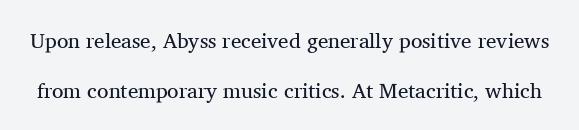
Default kerning and tracking; the words read as compact shapes. Does the lettering tilt? It doesn't — this is upright. Weight: in the light-to-regular range. Airy leading.
